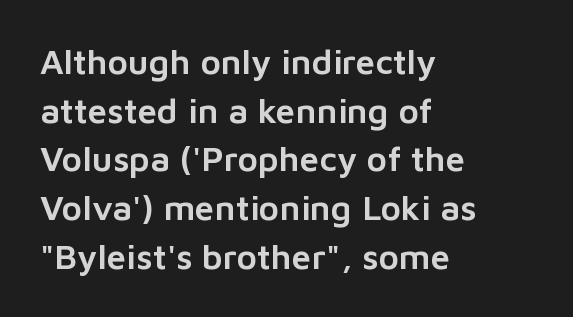
The image shows 35 px sans-serif type, upright; set left-aligned, normal line spacing (1.39x), normal letter spacing, not underlined; low stroke contrast and a medium x-height.
